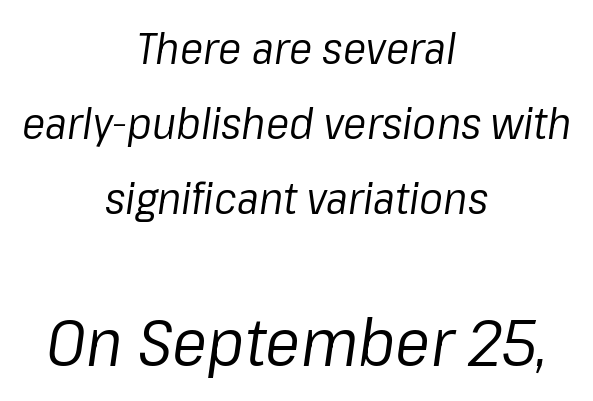
A typesetter would call this zero additional tracking. Posture: slanted. Weight: in the light-to-regular range. The typesetter chose a symmetrical, centered arrangement here. This layout puts the modest block above and the oversized block below.
